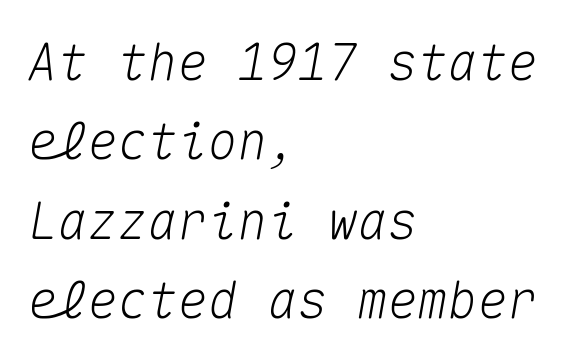
The image shows 50 px text type, italic (leaning right), monospaced; set left-aligned, normal line spacing (1.59x), normal letter spacing, not underlined; medium stroke contrast and a medium x-height.
